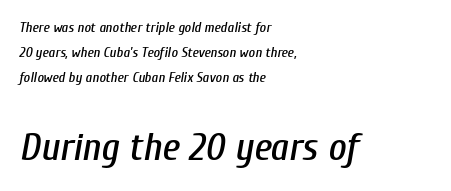
Here the second block reads like a headline and the first like body copy. Looking at the ascenders, they clearly lean. Teacher's note: observe the even left margin — that is flush-left alignment. The space beneath each line is pristine and unruled.
